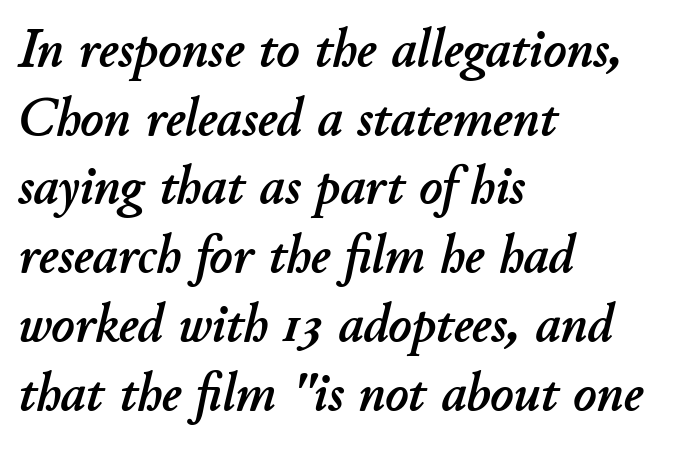
Q: Is the text italic (slanted)? A: Yes, it leans right by about 11 degrees.
Q: Is the text underlined? A: No.
Q: How is the paragraph aligned? A: Left-aligned.
Q: Is the spacing between letters normal or unusually wide? A: Normal.
Q: Is the spacing between lines tight, normal or loose? A: Normal.
Q: Width (condensed, normal, or wide)? A: Normal.
Q: Stroke contrast? A: Low.
Q: x-height? A: Small.
Q: Monospaced? A: No.
